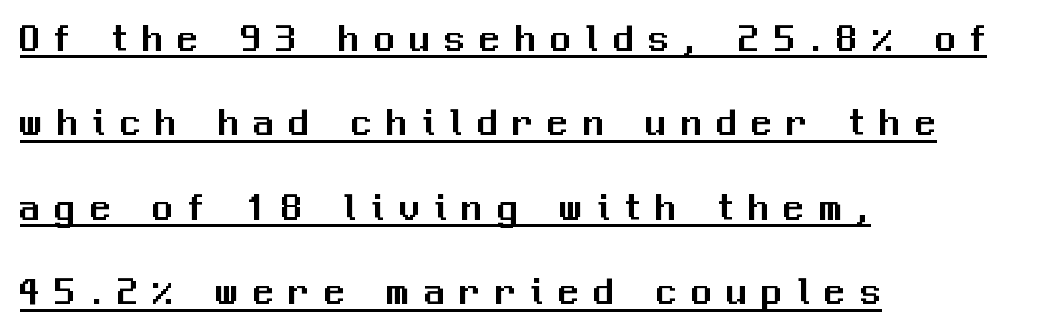
{"serif": "no", "italic": "no", "width": "normal", "stroke_contrast": "medium", "x_height": "medium", "monospaced": "no", "underline": "yes", "align": "left", "line_spacing": "loose", "line_spacing_ratio": 2.06, "letter_spacing": "wide", "letter_spacing_em": 0.36, "glyph_px": 41}
